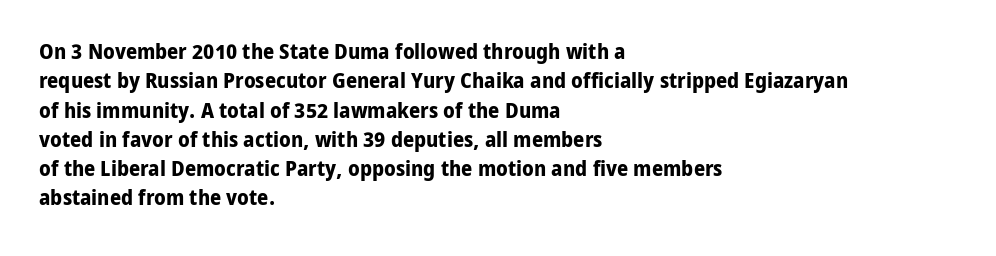
Q: Is the text bold? A: Yes.
Q: Is the text italic (slanted)? A: No, it is upright.
Q: Is the text underlined? A: No.
Q: How is the paragraph aligned? A: Left-aligned.
Q: Is the spacing between letters normal or unusually wide? A: Normal.
Q: Is the spacing between lines tight, normal or loose? A: Normal.
